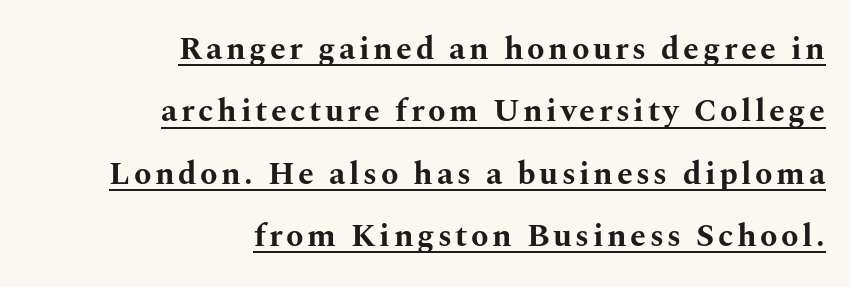
The image shows 32 px bold, wide serif type, upright; set right-aligned, loose line spacing (1.95x), underlined; medium stroke contrast and a medium x-height.
